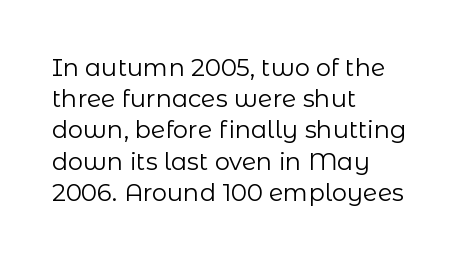
Q: Is the text bold? A: No.
Q: Is the text italic (slanted)? A: No, it is upright.
Q: Is the text underlined? A: No.
Q: How is the paragraph aligned? A: Left-aligned.
Q: Is the spacing between letters normal or unusually wide? A: Normal.
Q: Is the spacing between lines tight, normal or loose? A: Normal.
